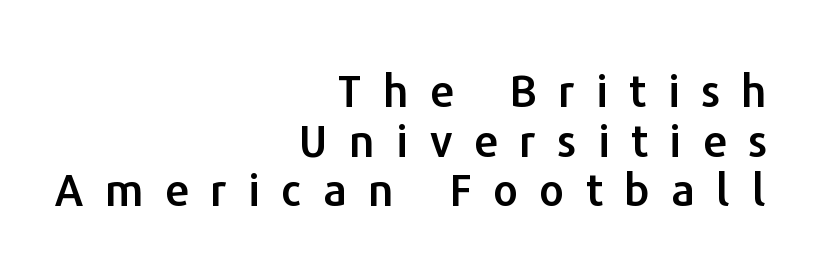
Baseline-to-baseline distance is barely more than the letter height. A typesetter would call this proportional, since set widths differ per character. A roman cut, with each character standing at attention. The rendering inserts visible extra space after every character. Unmarked baselines from the first word to the last. Notice how the passage keeps a crisp vertical edge on the right only.
